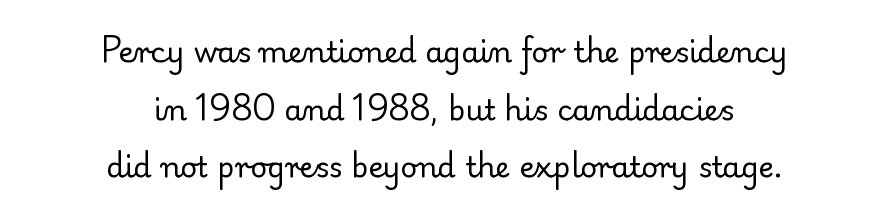
{"serif": "yes", "italic": "no", "bold": "no", "weight": "regular", "width": "normal", "stroke_contrast": "low", "x_height": "small", "monospaced": "no", "underline": "no", "align": "center", "line_spacing": "loose", "line_spacing_ratio": 1.99, "letter_spacing": "normal", "letter_spacing_em": 0.0, "glyph_px": 29}
